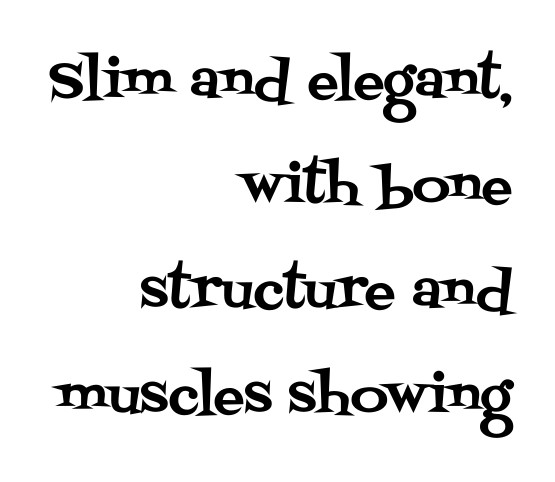
The image shows 52 px serif type, upright; set right-aligned, loose line spacing (2.02x), normal letter spacing, not underlined; medium stroke contrast and a large x-height.
